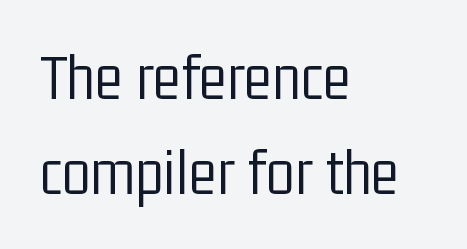
Vertical spacing — default. The rag falls on the right side of this text block. Nothing heavy about these letters — not bold at all. Serif or sans? Sans — the stroke terminals are bare. The gaps between neighbouring characters are ordinary and unremarkable. The space beneath each line is pristine and unruled.
